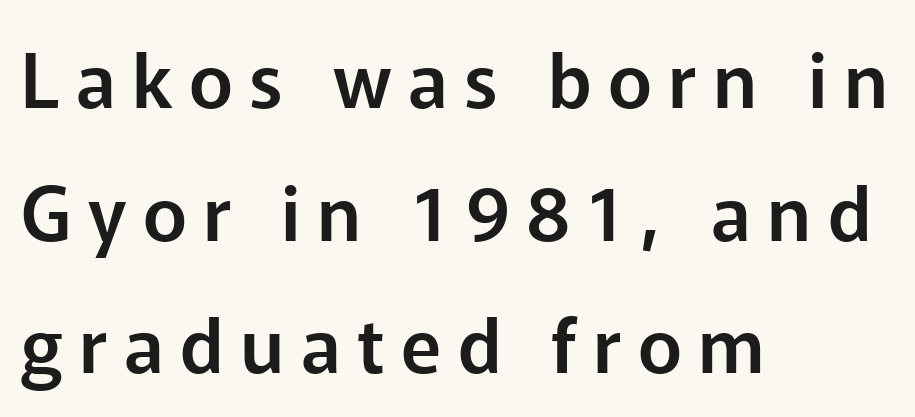
The image shows 75 px sans-serif type, upright; set left-aligned, line spacing 1.77x, unusually wide letter spacing (+0.22 em), not underlined; low stroke contrast and a medium x-height.
